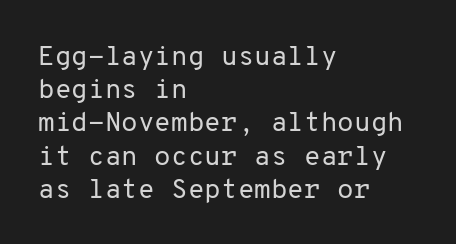
Q: Is the text bold? A: No.
Q: Is the text italic (slanted)? A: No, it is upright.
Q: Is the text underlined? A: No.
Q: How is the paragraph aligned? A: Left-aligned.
Q: Is the spacing between letters normal or unusually wide? A: Normal.
